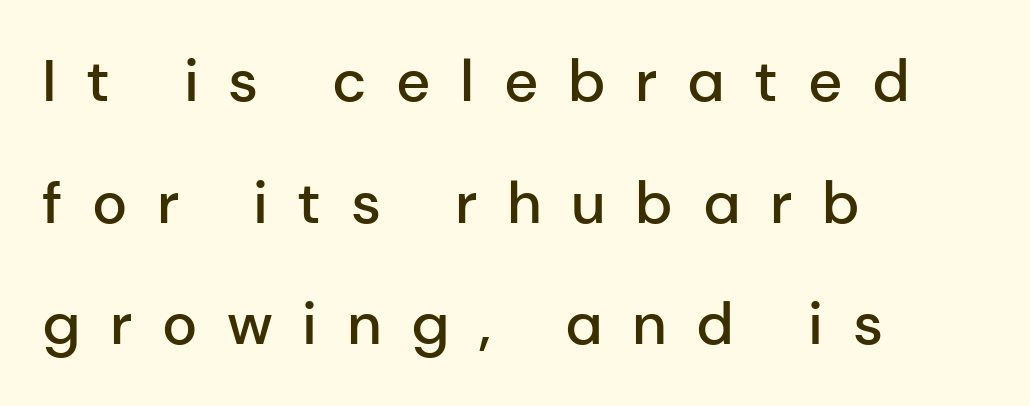
Q: Is the text bold? A: Semi-bold.
Q: Is the text italic (slanted)? A: No, it is upright.
Q: Is the typeface a serif or a sans-serif typeface? A: Sans-serif.
Q: Is the text underlined? A: No.
Q: How is the paragraph aligned? A: Left-aligned.
Q: Is the spacing between letters normal or unusually wide? A: Unusually wide.
Q: Is the spacing between lines tight, normal or loose? A: Loose.
Q: Width (condensed, normal, or wide)? A: Normal.
Q: Stroke contrast? A: Low.
Q: x-height? A: Medium.
Q: Monospaced? A: No.
